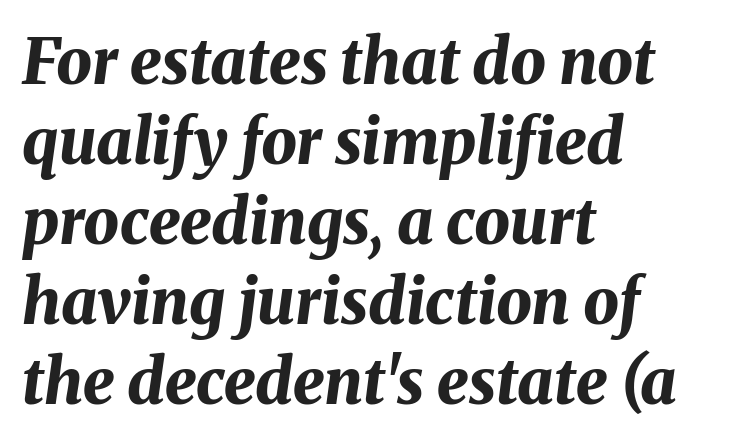
The compositor pushed each line to the left boundary. Each row of text sits above clean, open space. Caption: bold face, heavy strokes. Observe the ordinary spacing: letters are neighbours, not strangers. Notice how the stems are inclined rather than vertical — that's the hallmark of italics.
